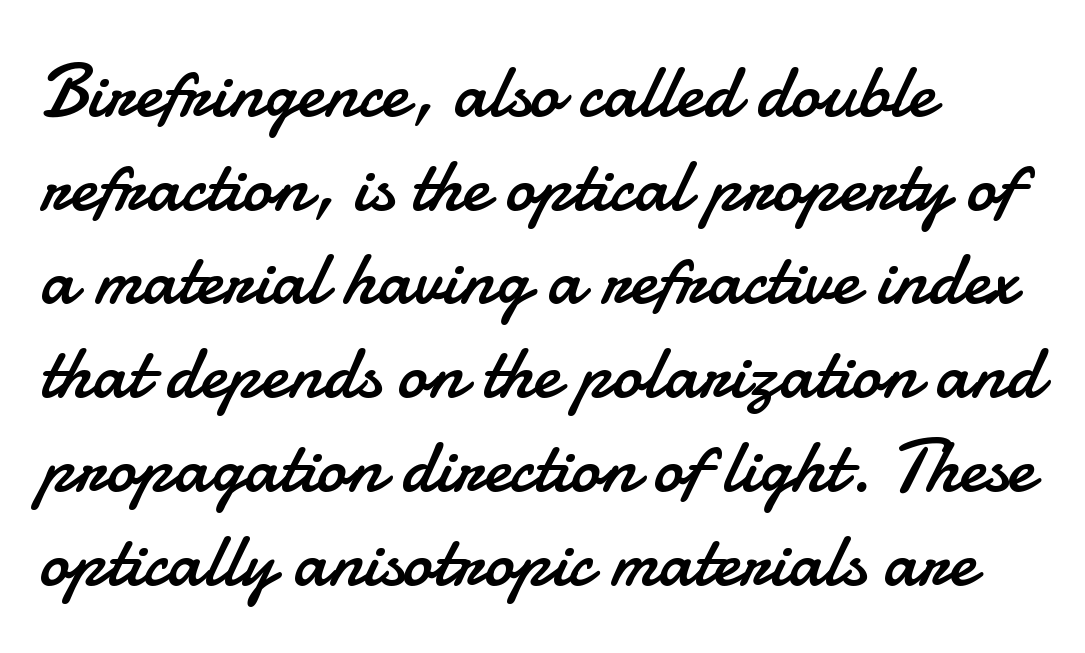
Q: Is the text bold? A: No.
Q: Is the text italic (slanted)? A: Yes.
Q: Is the typeface a serif or a sans-serif typeface? A: Sans-serif.
Q: Is the text underlined? A: No.
Q: How is the paragraph aligned? A: Left-aligned.
Q: Is the spacing between letters normal or unusually wide? A: Normal.
Q: Is the spacing between lines tight, normal or loose? A: Normal.
Q: Width (condensed, normal, or wide)? A: Normal.
Q: Stroke contrast? A: Low.
Q: x-height? A: Small.
Q: Monospaced? A: No.
